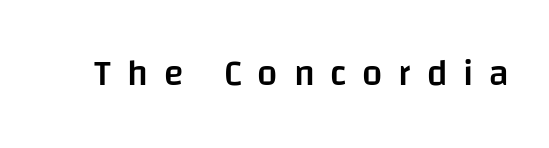
Q: Is the text bold? A: Semi-bold.
Q: Is the text italic (slanted)? A: No, it is upright.
Q: Is the typeface a serif or a sans-serif typeface? A: Sans-serif.
Q: Is the text underlined? A: No.
Q: Is the spacing between letters normal or unusually wide? A: Unusually wide.
Q: Width (condensed, normal, or wide)? A: Normal.
Q: Stroke contrast? A: Low.
Q: x-height? A: Large.
Q: Monospaced? A: No.
